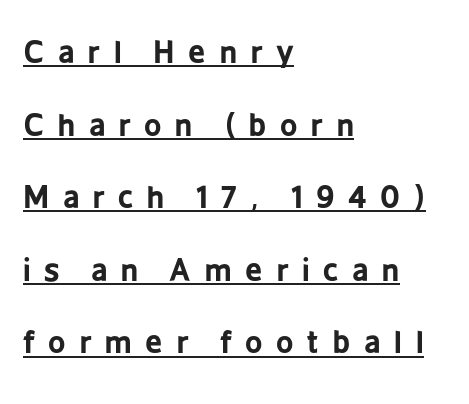
The image shows 30 px bold, condensed sans-serif type, upright; set left-aligned, loose line spacing (2.42x), unusually wide letter spacing (+0.46 em), underlined; low stroke contrast and a medium x-height.
